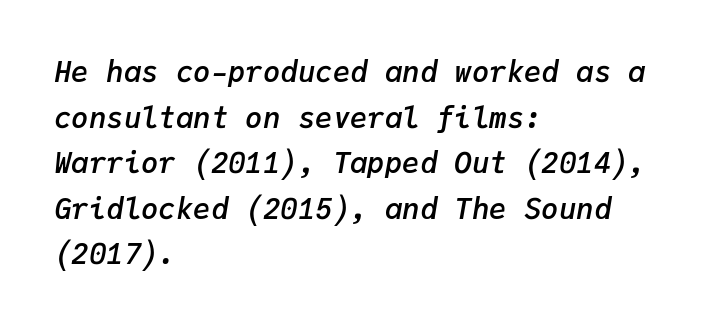
{"italic": "yes", "lean": "right", "slant_degrees": 9, "bold": "semi", "weight": "semibold", "width": "normal", "stroke_contrast": "low", "x_height": "medium", "monospaced": "yes", "underline": "no", "align": "left", "line_spacing": "normal", "line_spacing_ratio": 1.57, "letter_spacing": "normal", "letter_spacing_em": 0.0, "glyph_px": 29}
